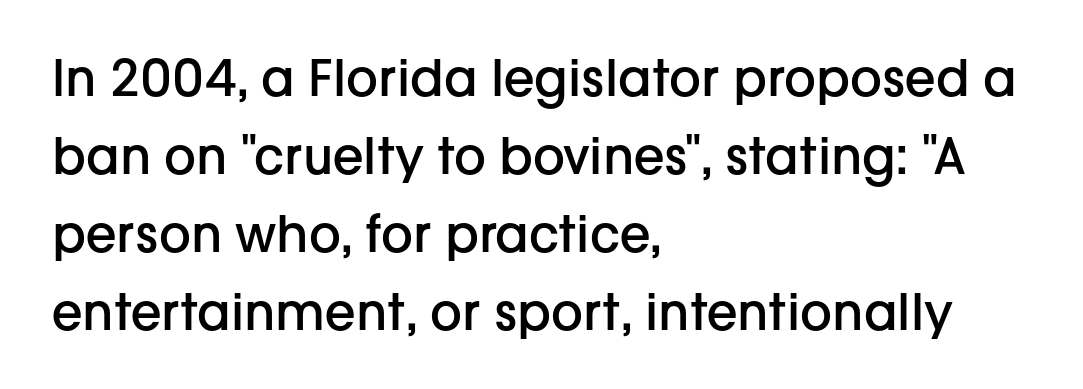
The leading is moderate, giving the passage an even texture. The rendering keeps characters at their native spacing. The rendering shows plain stroke endings on the letterforms — a sans-serif design. Bare-footed words on every line.
